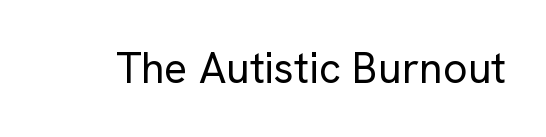
{"serif": "no", "italic": "no", "bold": "no", "weight": "regular", "width": "normal", "stroke_contrast": "low", "x_height": "medium", "monospaced": "no", "underline": "no", "letter_spacing": "normal", "letter_spacing_em": 0.0, "glyph_px": 43}
